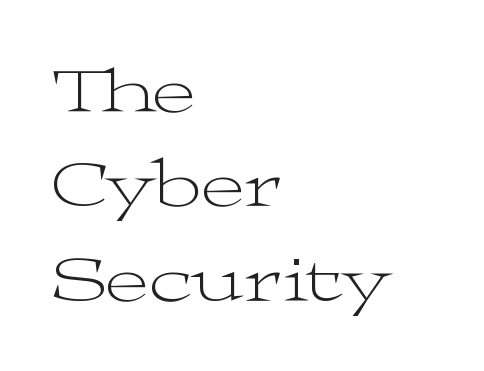
If you drew a line through each stem, it would be perfectly vertical. Old-style or modern, the face here clearly has serifs. Stem width sits at or under what a default text font uses. Between one letter and the next there's only the usual sliver of space. The rendering uses natural spacing where letterforms have individual widths.
